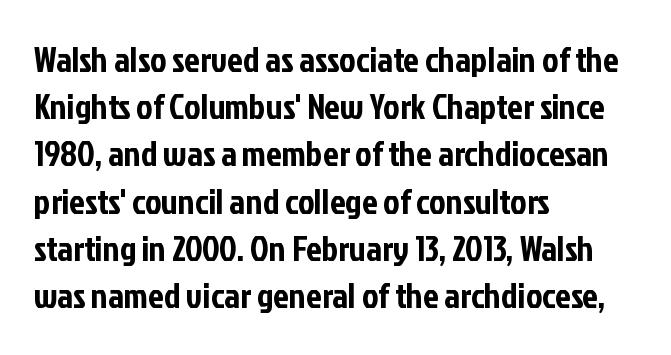
{"serif": "no", "italic": "no", "width": "condensed", "stroke_contrast": "low", "x_height": "medium", "monospaced": "no", "underline": "no", "align": "left", "line_spacing": "normal", "line_spacing_ratio": 1.35, "letter_spacing": "normal", "letter_spacing_em": 0.0, "glyph_px": 35}
